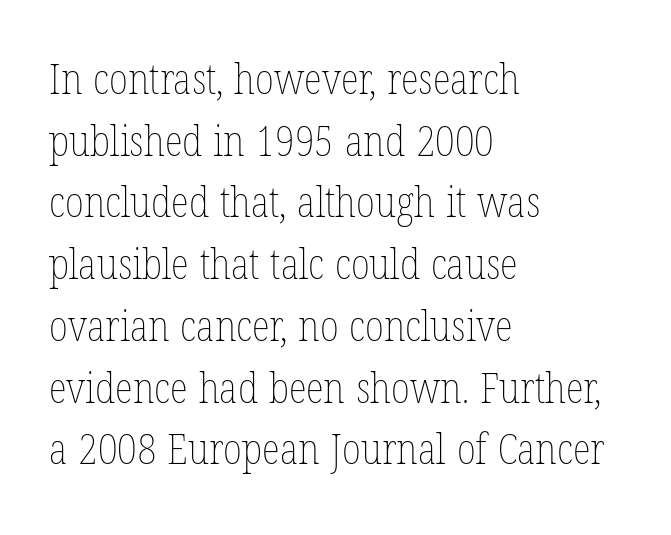
Q: Is the text bold? A: No.
Q: Is the text italic (slanted)? A: No, it is upright.
Q: Is the text underlined? A: No.
Q: How is the paragraph aligned? A: Left-aligned.
Q: Is the spacing between letters normal or unusually wide? A: Normal.
Q: Is the spacing between lines tight, normal or loose? A: Normal.
Q: Width (condensed, normal, or wide)? A: Condensed.
Q: Stroke contrast? A: Low.
Q: x-height? A: Medium.
Q: Monospaced? A: No.
